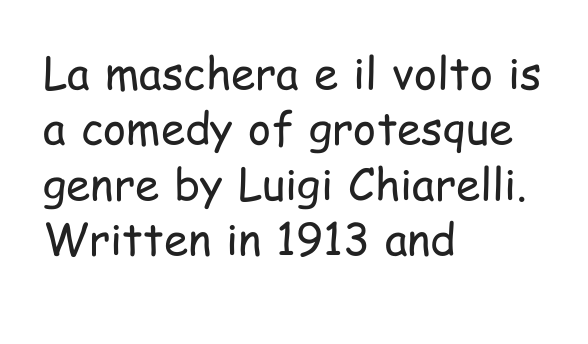
The image shows 44 px regular-weight, condensed sans-serif type, upright; set left-aligned, normal line spacing (1.26x), normal letter spacing, not underlined; low stroke contrast and a medium x-height.
